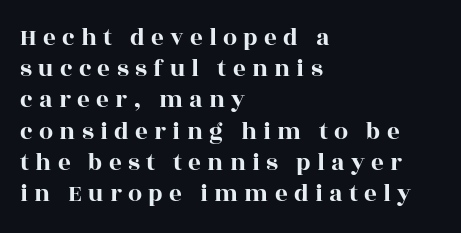
Q: Is the text italic (slanted)? A: No, it is upright.
Q: Is the text underlined? A: No.
Q: How is the paragraph aligned? A: Left-aligned.
Q: Is the spacing between letters normal or unusually wide? A: Unusually wide.
Q: Is the spacing between lines tight, normal or loose? A: Normal.
